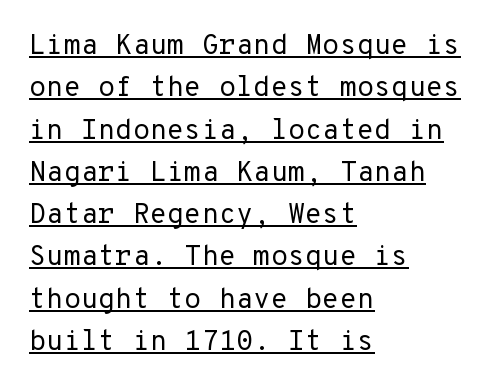
The line texture is even and compact thanks to regular tracking. The typeface has the unassuming heft of standard copy or less. Each line starts at the same left margin while the right side varies. Do the letters lean? They stand straight. Every character here occupies the same horizontal width, giving the sample a typewriter-like rhythm.
